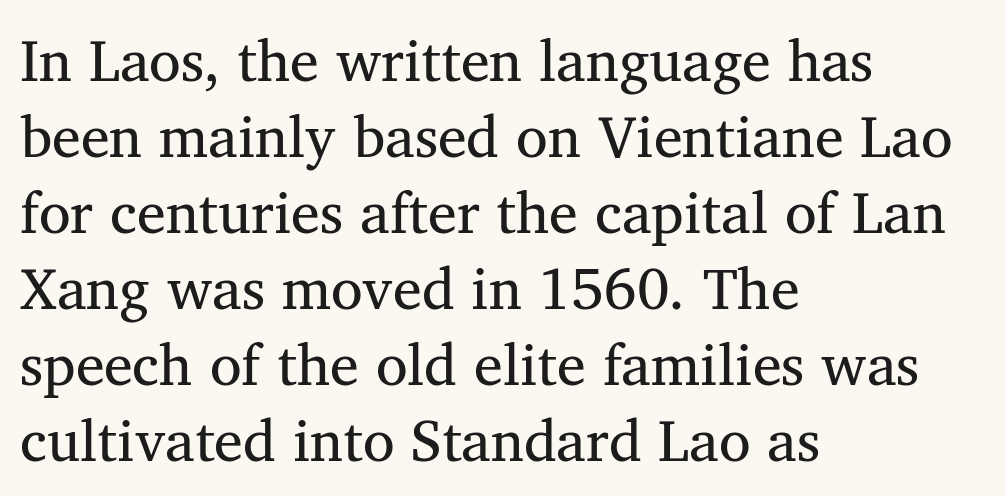
The image shows 58 px regular-weight serif type; set left-aligned, normal line spacing (1.31x), normal letter spacing, not underlined; medium stroke contrast and a medium x-height.
